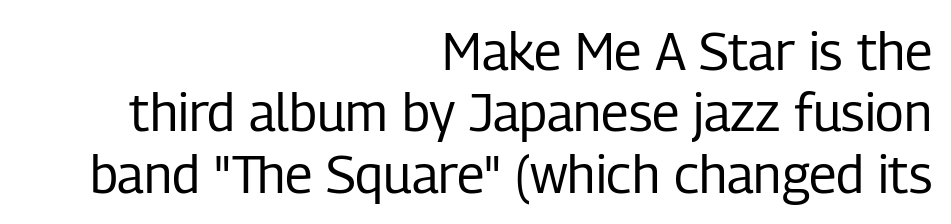
The rendering keeps characters at their native spacing. Here the designer chose a conventional face with non-uniform glyph widths. Regarding serifs, this sample does without them. These glyphs show unthickened strokes, regular width or finer. The paragraph has a hard right edge and a soft left edge. No italicization has been applied; the sample stays upright.
